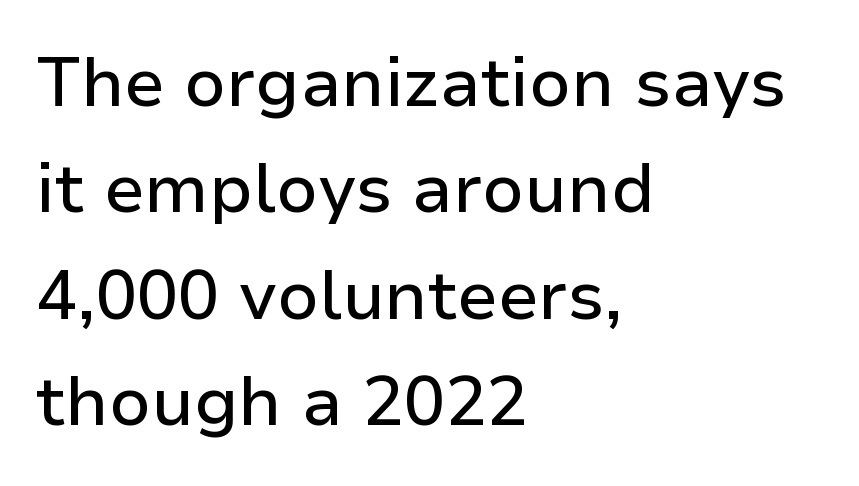
The image shows 69 px sans-serif type, upright; set left-aligned, normal line spacing (1.54x), normal letter spacing, not underlined; low stroke contrast and a medium x-height.
